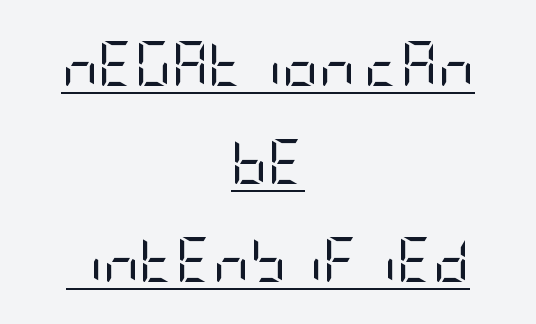
{"serif": "no", "italic": "no", "bold": "no", "weight": "regular", "width": "condensed", "stroke_contrast": "low", "x_height": "large", "underline": "yes", "align": "center", "line_spacing": "loose", "line_spacing_ratio": 2.18, "letter_spacing": "normal", "letter_spacing_em": 0.0, "glyph_px": 45}
